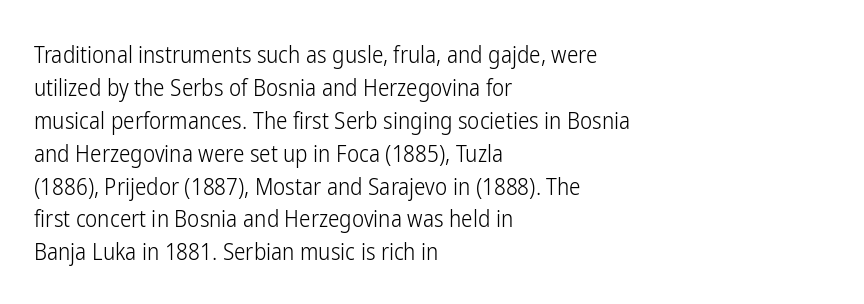
Q: Is the text bold? A: No.
Q: Is the text italic (slanted)? A: No, it is upright.
Q: Is the text underlined? A: No.
Q: How is the paragraph aligned? A: Left-aligned.
Q: Is the spacing between letters normal or unusually wide? A: Normal.
Q: Is the spacing between lines tight, normal or loose? A: Normal.
